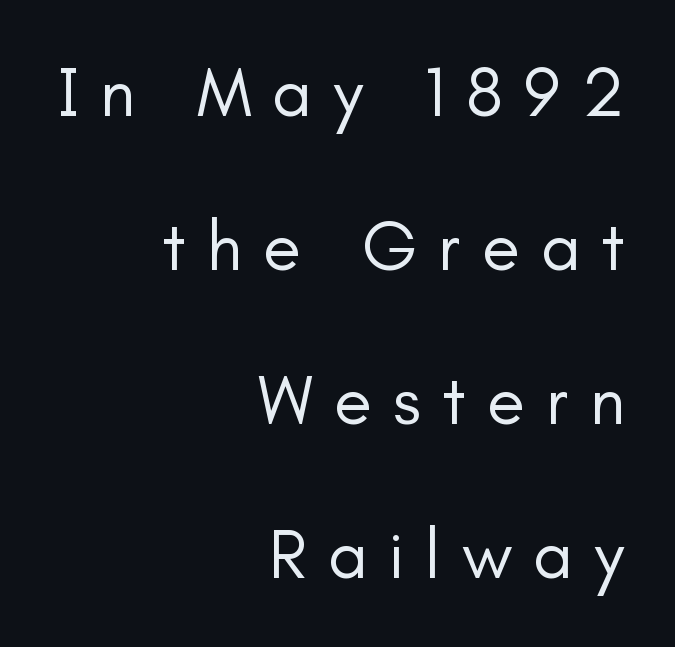
Q: Is the text bold? A: No.
Q: Is the text italic (slanted)? A: No, it is upright.
Q: Is the typeface a serif or a sans-serif typeface? A: Sans-serif.
Q: Is the text underlined? A: No.
Q: How is the paragraph aligned? A: Right-aligned.
Q: Is the spacing between letters normal or unusually wide? A: Unusually wide.
Q: Is the spacing between lines tight, normal or loose? A: Loose.
Q: Width (condensed, normal, or wide)? A: Normal.
Q: Stroke contrast? A: Low.
Q: x-height? A: Small.
Q: Monospaced? A: No.
